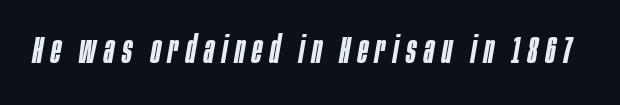
The image shows 37 px semibold, condensed type, italic (leaning right); set unusually wide letter spacing (+0.21 em), not underlined; low stroke contrast and a large x-height.
